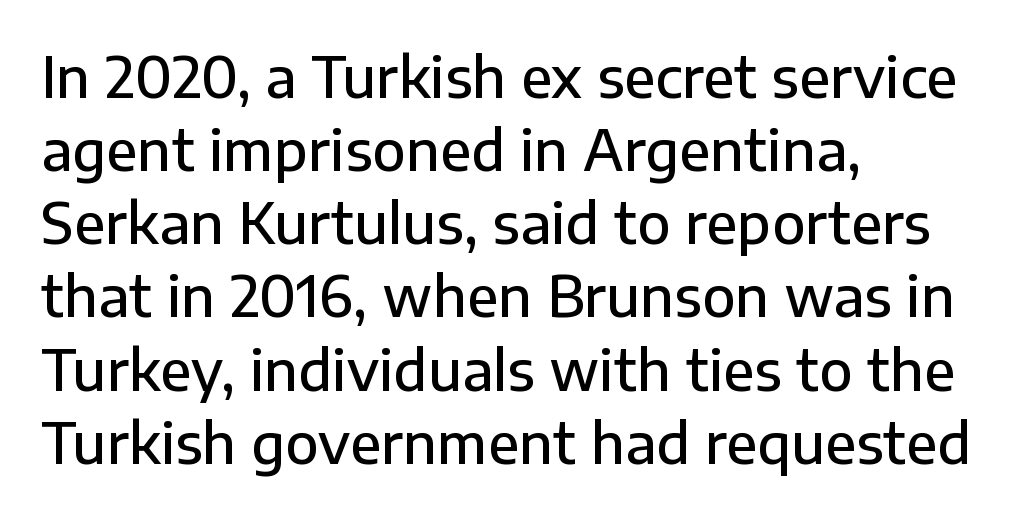
The image shows 55 px semibold sans-serif type, upright; set left-aligned, normal line spacing (1.33x), normal letter spacing, not underlined; low stroke contrast and a medium x-height.
